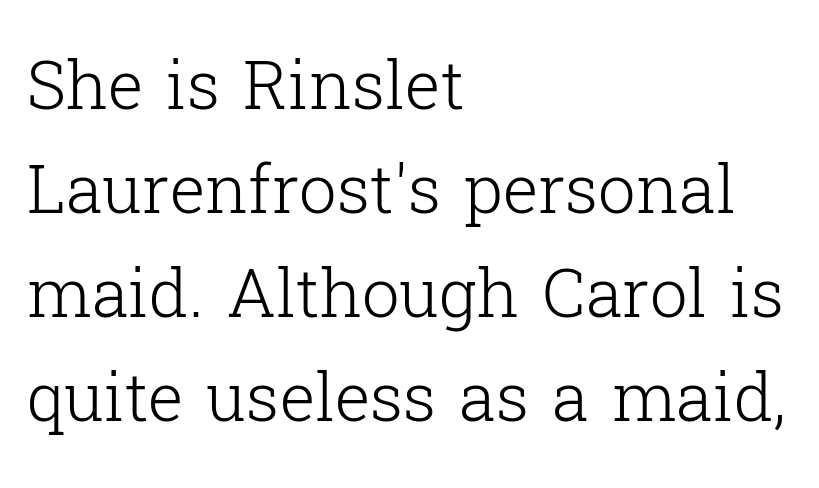
{"serif": "yes", "italic": "no", "bold": "no", "weight": "light", "width": "normal", "stroke_contrast": "low", "x_height": "medium", "monospaced": "no", "underline": "no", "align": "left", "line_spacing": "normal", "line_spacing_ratio": 1.55, "letter_spacing": "normal", "letter_spacing_em": 0.0, "glyph_px": 67}
